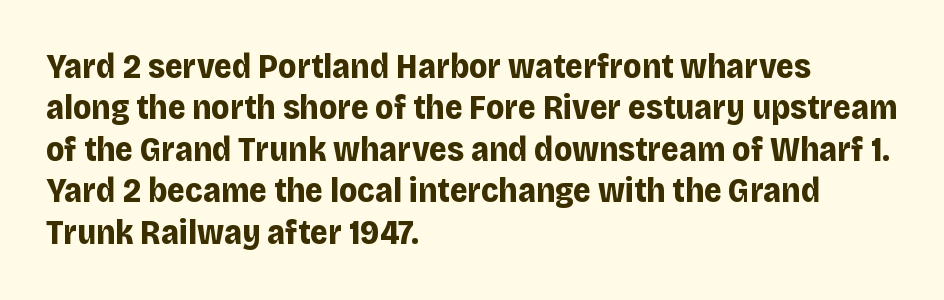
{"serif": "no", "italic": "no", "bold": "yes", "weight": "bold", "width": "normal", "stroke_contrast": "low", "x_height": "large", "monospaced": "no", "underline": "no", "align": "left", "line_spacing_ratio": 1.22, "letter_spacing": "normal", "letter_spacing_em": 0.0, "glyph_px": 34}
